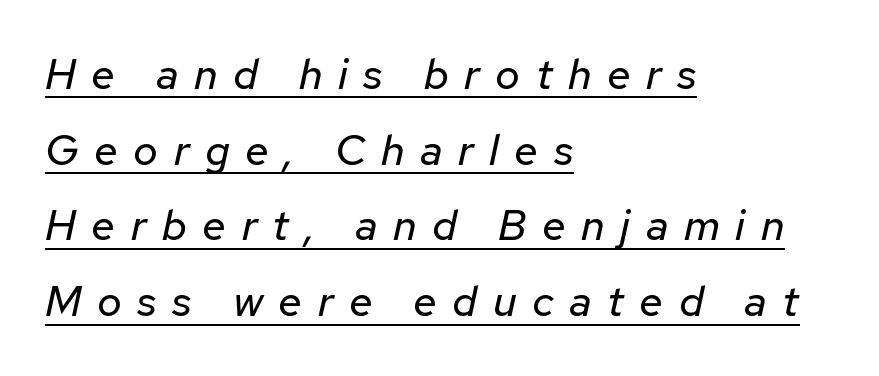
Bold? No — there's no thickening of the strokes. Quick note: underline on. Looking at the ascenders, they clearly lean. These lines are rendered in a variable-pitch font. Look at the tracking — it's clearly loosened, letters drifting apart. These lines are set flush left with a ragged right edge.
